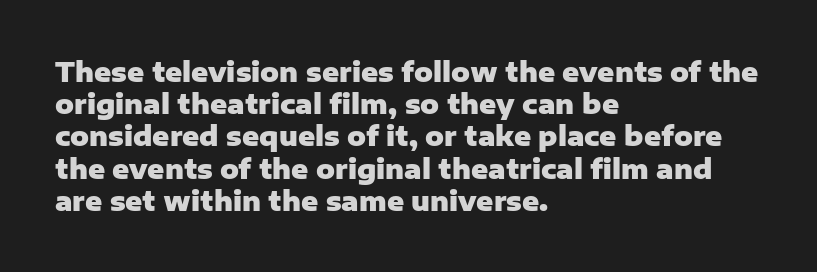
Q: Is the text bold? A: Yes.
Q: Is the text italic (slanted)? A: No, it is upright.
Q: Is the text underlined? A: No.
Q: How is the paragraph aligned? A: Left-aligned.
Q: Is the spacing between letters normal or unusually wide? A: Normal.
